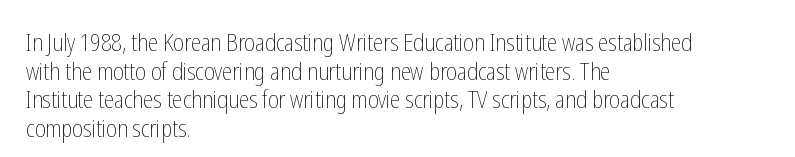
Q: Is the text bold? A: No.
Q: Is the text italic (slanted)? A: No, it is upright.
Q: Is the text underlined? A: No.
Q: How is the paragraph aligned? A: Left-aligned.
Q: Is the spacing between letters normal or unusually wide? A: Normal.
